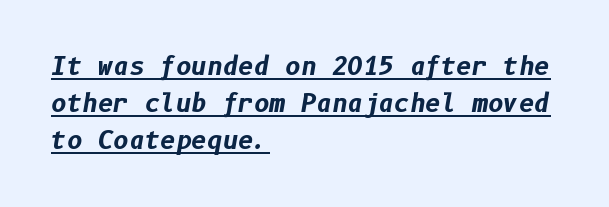
Q: Is the text bold? A: Yes.
Q: Is the text italic (slanted)? A: Yes, it leans right by about 10 degrees.
Q: Is the text underlined? A: Yes.
Q: How is the paragraph aligned? A: Left-aligned.
Q: Is the spacing between letters normal or unusually wide? A: Normal.
Q: Is the spacing between lines tight, normal or loose? A: Normal.
